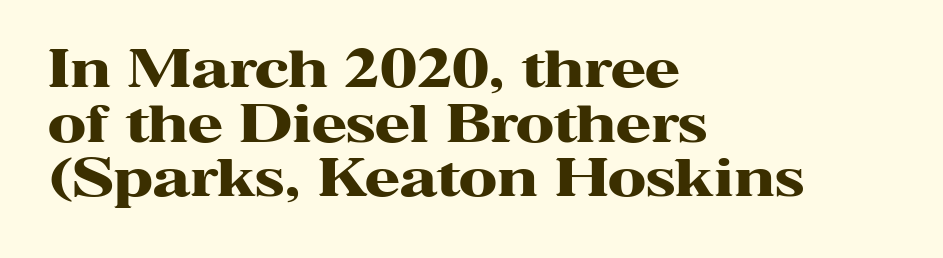
Q: Is the text bold? A: Yes.
Q: Is the text italic (slanted)? A: No, it is upright.
Q: Is the typeface a serif or a sans-serif typeface? A: Serif.
Q: Is the text underlined? A: No.
Q: How is the paragraph aligned? A: Left-aligned.
Q: Is the spacing between letters normal or unusually wide? A: Normal.
Q: Is the spacing between lines tight, normal or loose? A: Tight.
Q: Width (condensed, normal, or wide)? A: Wide.
Q: Stroke contrast? A: High.
Q: x-height? A: Medium.
Q: Monospaced? A: No.
